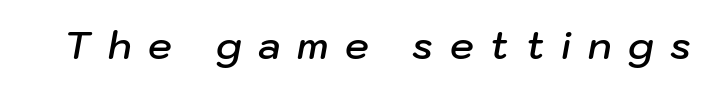
A typesetter would call this heavily tracked-out type. Do the characters align in a grid? No, the font is proportional. You can tell it's italic because the verticals aren't actually vertical. Descenders are the only things crossing below the line. The letters are semibold — heavier than regular but short of a full bold.
